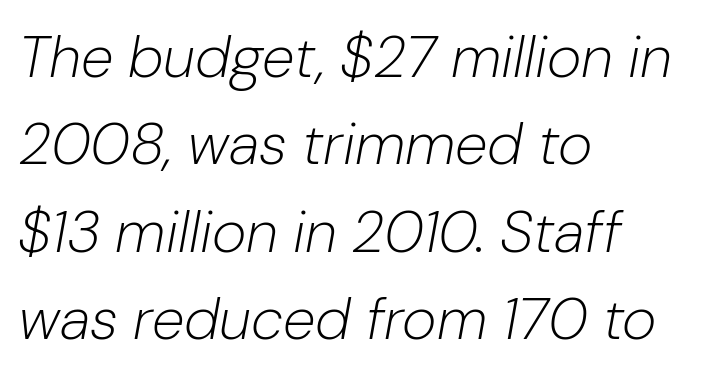
Is the stroke heavy? The answer is a plain regular-or-lighter. A typesetter would call this leading conventional body-copy spacing. A typesetter would call this proportional, since set widths differ per character. A typesetter would call this zero additional tracking. Only glyphs here, with clear space below each row.
